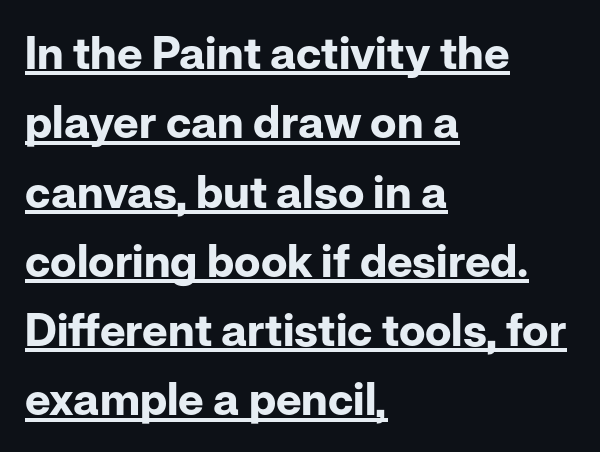
{"serif": "no", "italic": "no", "bold": "yes", "weight": "bold", "width": "normal", "stroke_contrast": "low", "x_height": "medium", "monospaced": "no", "underline": "yes", "align": "left", "line_spacing": "normal", "line_spacing_ratio": 1.54, "letter_spacing": "normal", "letter_spacing_em": 0.0, "glyph_px": 45}
